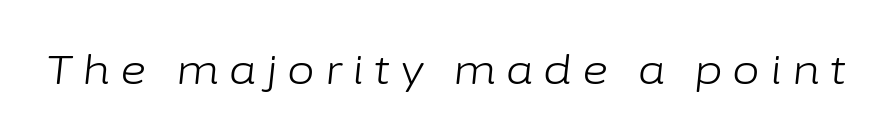
The image shows 40 px light type, italic (leaning right); set unusually wide letter spacing (+0.25 em), not underlined; low stroke contrast and a medium x-height.
